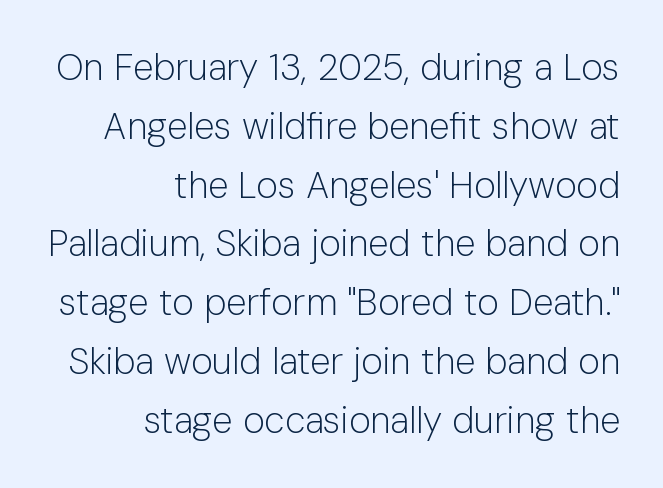
The image shows 37 px light sans-serif type, upright; set right-aligned, normal line spacing (1.59x), normal letter spacing, not underlined; low stroke contrast and a medium x-height.
